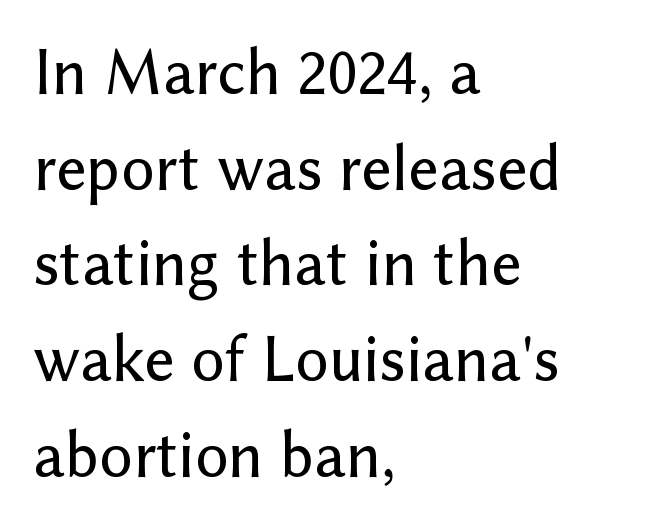
Q: Is the text italic (slanted)? A: No, it is upright.
Q: Is the typeface a serif or a sans-serif typeface? A: Sans-serif.
Q: Is the text underlined? A: No.
Q: How is the paragraph aligned? A: Left-aligned.
Q: Is the spacing between letters normal or unusually wide? A: Normal.
Q: Is the spacing between lines tight, normal or loose? A: Normal.
Q: Width (condensed, normal, or wide)? A: Normal.
Q: Stroke contrast? A: Low.
Q: x-height? A: Medium.
Q: Monospaced? A: No.
